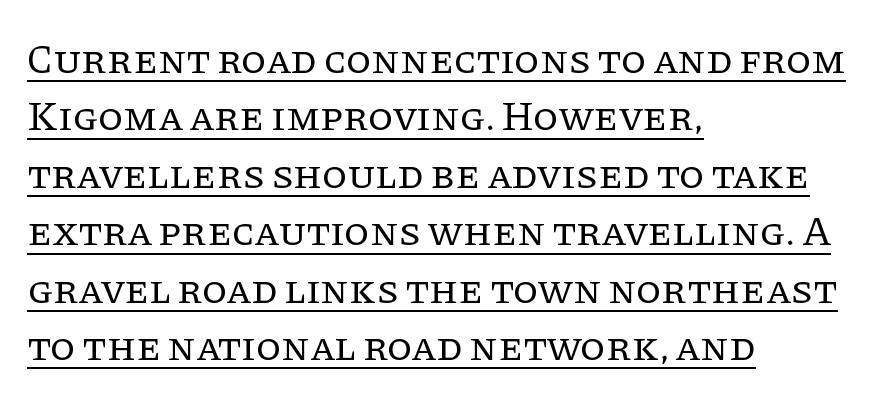
Q: Is the text bold? A: No.
Q: Is the text italic (slanted)? A: No, it is upright.
Q: Is the typeface a serif or a sans-serif typeface? A: Serif.
Q: Is the text underlined? A: Yes.
Q: How is the paragraph aligned? A: Left-aligned.
Q: Is the spacing between letters normal or unusually wide? A: Normal.
Q: Is the spacing between lines tight, normal or loose? A: Normal.
Q: Width (condensed, normal, or wide)? A: Normal.
Q: Stroke contrast? A: Low.
Q: x-height? A: Large.
Q: Monospaced? A: No.
